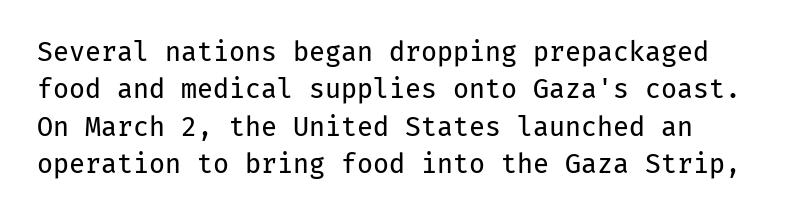
Q: Is the text bold? A: No.
Q: Is the text italic (slanted)? A: No, it is upright.
Q: Is the text underlined? A: No.
Q: Is the spacing between letters normal or unusually wide? A: Normal.
Q: Is the spacing between lines tight, normal or loose? A: Normal.
